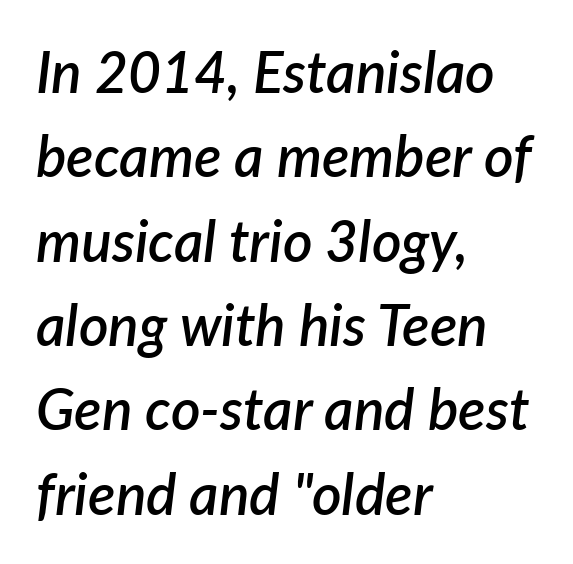
{"italic": "yes", "lean": "right", "slant_degrees": 7, "bold": "semi", "weight": "semibold", "width": "normal", "stroke_contrast": "low", "x_height": "medium", "monospaced": "no", "underline": "no", "align": "left", "line_spacing": "normal", "line_spacing_ratio": 1.48, "letter_spacing": "normal", "letter_spacing_em": 0.0, "glyph_px": 57}
